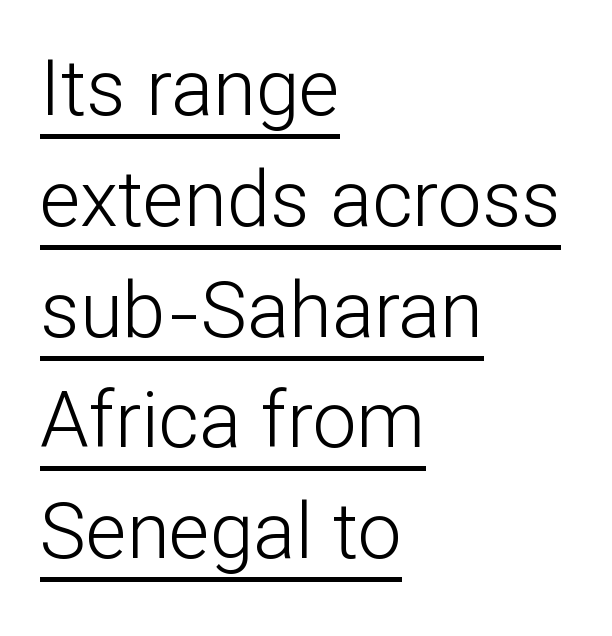
{"serif": "no", "italic": "no", "bold": "no", "weight": "light", "width": "normal", "stroke_contrast": "low", "x_height": "medium", "monospaced": "no", "underline": "yes", "align": "left", "line_spacing": "normal", "line_spacing_ratio": 1.42, "letter_spacing": "normal", "letter_spacing_em": 0.0, "glyph_px": 78}
